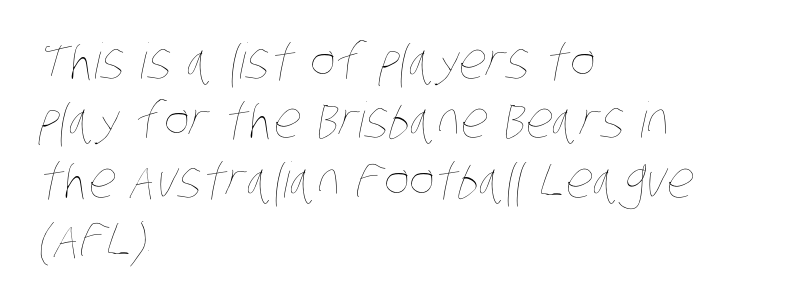
{"bold": "no", "weight": "thin", "width": "condensed", "stroke_contrast": "low", "x_height": "large", "monospaced": "no", "underline": "no", "align": "left", "line_spacing_ratio": 1.21, "letter_spacing": "normal", "letter_spacing_em": 0.0, "glyph_px": 49}
